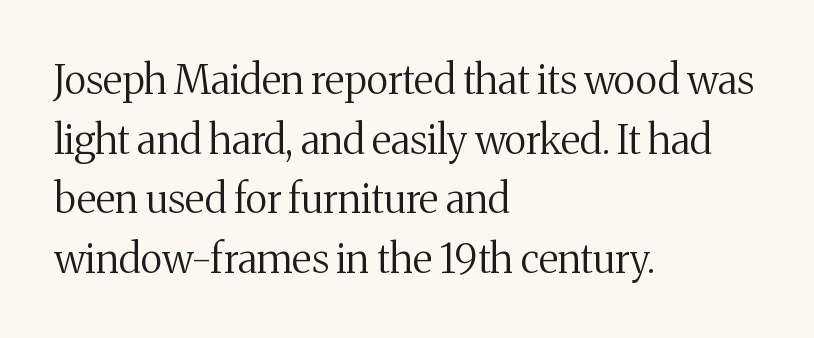
{"serif": "yes", "italic": "no", "bold": "no", "weight": "regular", "width": "normal", "stroke_contrast": "medium", "x_height": "medium", "monospaced": "no", "underline": "no", "align": "left", "line_spacing": "normal", "line_spacing_ratio": 1.49, "letter_spacing": "normal", "letter_spacing_em": 0.0, "glyph_px": 40}
